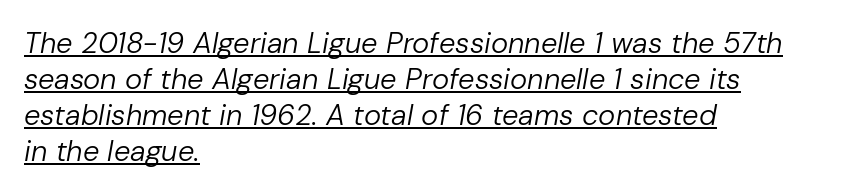
Q: Is the text bold? A: No.
Q: Is the text italic (slanted)? A: Yes, it leans right by about 10 degrees.
Q: Is the text underlined? A: Yes.
Q: How is the paragraph aligned? A: Left-aligned.
Q: Is the spacing between letters normal or unusually wide? A: Normal.
Q: Width (condensed, normal, or wide)? A: Normal.
Q: Stroke contrast? A: Low.
Q: x-height? A: Medium.
Q: Monospaced? A: No.
